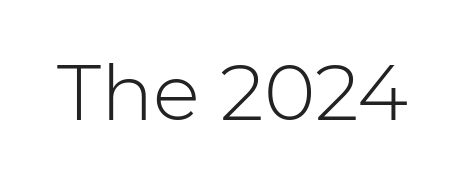
{"serif": "no", "italic": "no", "bold": "no", "weight": "light", "width": "normal", "stroke_contrast": "low", "x_height": "medium", "monospaced": "no", "underline": "no", "letter_spacing": "normal", "letter_spacing_em": 0.0, "glyph_px": 78}
